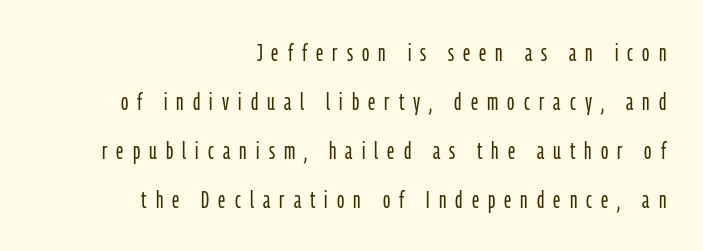
{"italic": "no", "bold": "no", "underline": "no", "align": "right", "line_spacing": "loose", "line_spacing_ratio": 2.04, "letter_spacing": "wide", "letter_spacing_em": 0.38, "glyph_px": 24}
